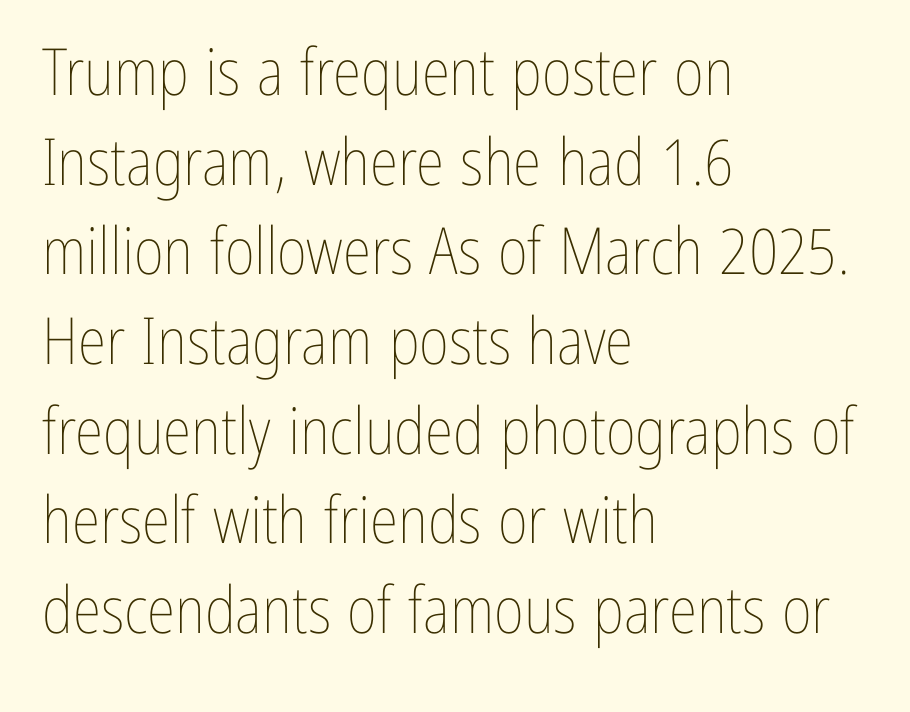
{"italic": "no", "bold": "no", "weight": "thin", "width": "condensed", "stroke_contrast": "low", "x_height": "medium", "monospaced": "no", "underline": "no", "align": "left", "line_spacing": "normal", "line_spacing_ratio": 1.38, "letter_spacing": "normal", "letter_spacing_em": 0.0, "glyph_px": 65}
